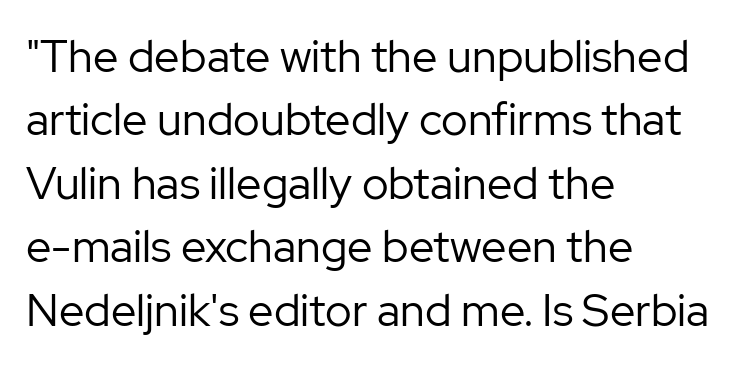
{"serif": "no", "italic": "no", "bold": "no", "weight": "regular", "width": "normal", "stroke_contrast": "low", "x_height": "medium", "monospaced": "no", "underline": "no", "align": "left", "line_spacing": "normal", "line_spacing_ratio": 1.41, "letter_spacing": "normal", "letter_spacing_em": 0.0, "glyph_px": 45}
